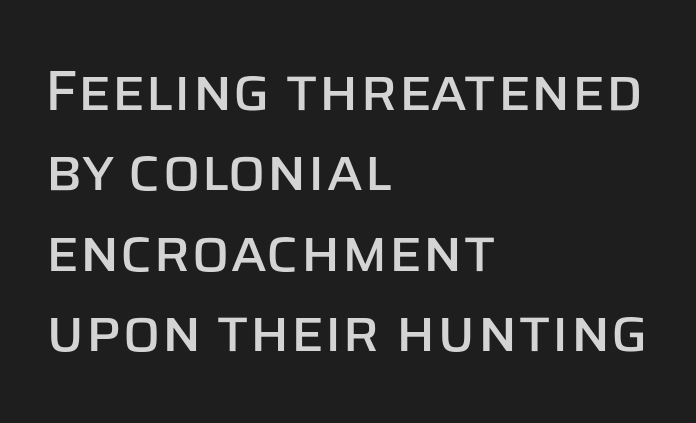
{"serif": "no", "italic": "no", "width": "normal", "stroke_contrast": "low", "x_height": "large", "monospaced": "no", "underline": "no", "align": "left", "line_spacing": "normal", "line_spacing_ratio": 1.41, "letter_spacing": "normal", "letter_spacing_em": 0.0, "glyph_px": 57}
